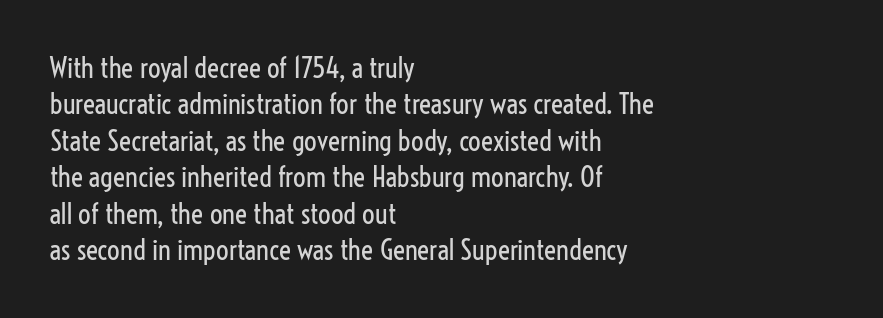
{"serif": "no", "italic": "no", "bold": "no", "weight": "regular", "width": "condensed", "stroke_contrast": "low", "x_height": "medium", "monospaced": "no", "underline": "no", "align": "left", "line_spacing": "normal", "line_spacing_ratio": 1.3, "letter_spacing": "normal", "letter_spacing_em": 0.0, "glyph_px": 28}
